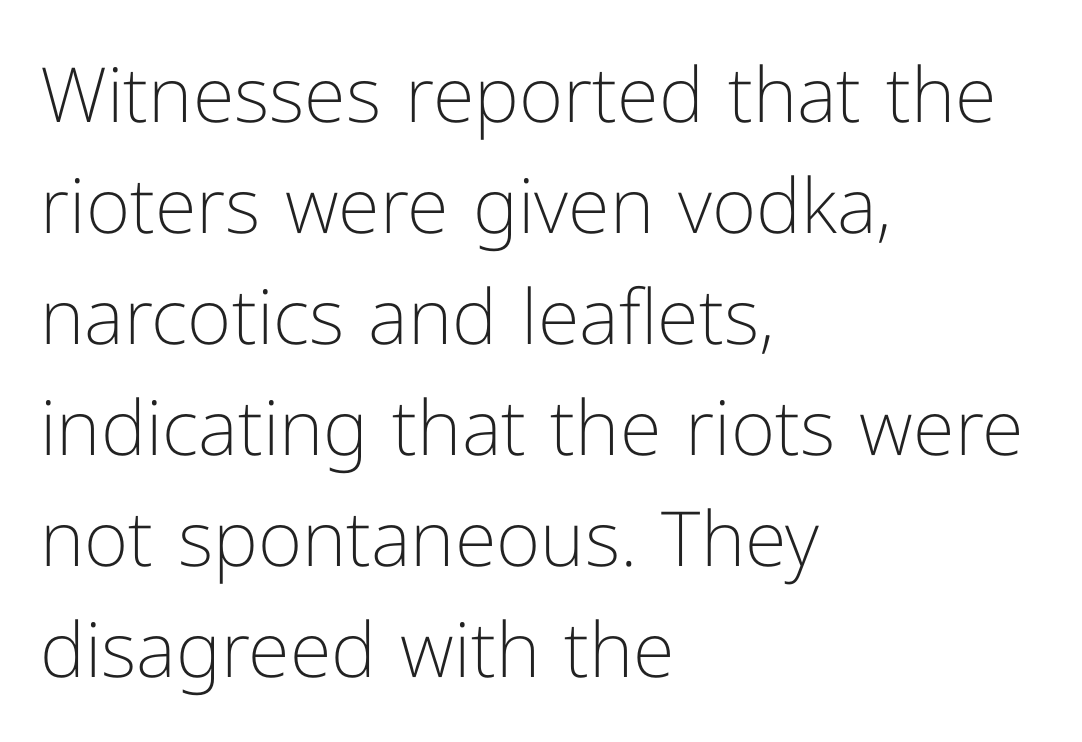
The area under the type is left untouched. The face used here is rendered with its standard letterfit. Left-aligned paragraph, ragged on the right. You can tell it's not italic because the verticals are truly vertical.
